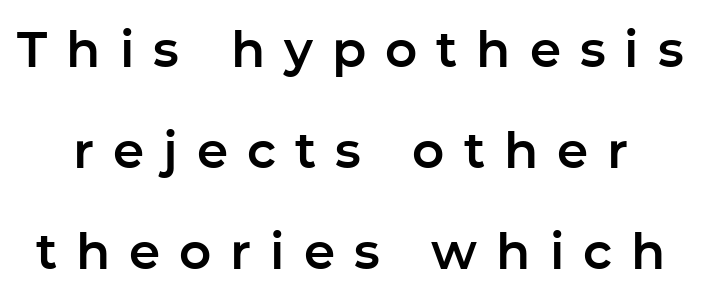
Q: Is the text italic (slanted)? A: No, it is upright.
Q: Is the typeface a serif or a sans-serif typeface? A: Sans-serif.
Q: Is the text underlined? A: No.
Q: Is the spacing between letters normal or unusually wide? A: Unusually wide.
Q: Is the spacing between lines tight, normal or loose? A: Loose.
Q: Width (condensed, normal, or wide)? A: Normal.
Q: Stroke contrast? A: Low.
Q: x-height? A: Medium.
Q: Monospaced? A: No.
